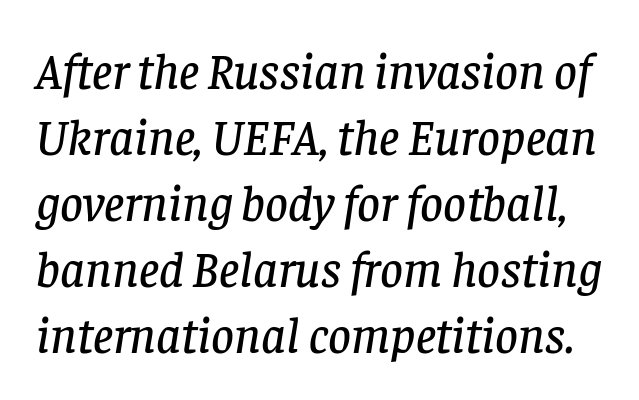
Q: Is the text italic (slanted)? A: Yes, it leans right by about 8 degrees.
Q: Is the typeface a serif or a sans-serif typeface? A: Serif.
Q: Is the text underlined? A: No.
Q: Is the spacing between letters normal or unusually wide? A: Normal.
Q: Is the spacing between lines tight, normal or loose? A: Normal.
Q: Width (condensed, normal, or wide)? A: Normal.
Q: Stroke contrast? A: Low.
Q: x-height? A: Large.
Q: Monospaced? A: No.
